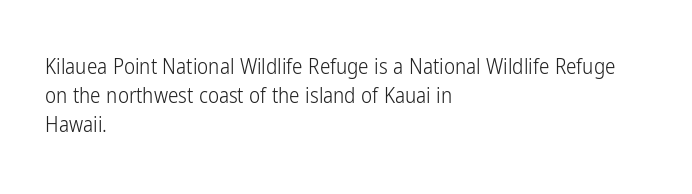
Q: Is the text bold? A: No.
Q: Is the text italic (slanted)? A: No, it is upright.
Q: Is the text underlined? A: No.
Q: How is the paragraph aligned? A: Left-aligned.
Q: Is the spacing between letters normal or unusually wide? A: Normal.
Q: Is the spacing between lines tight, normal or loose? A: Normal.
